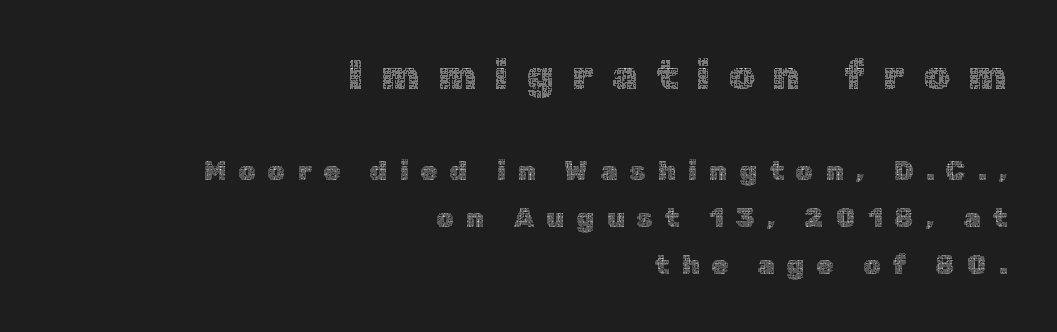
{"italic": "no", "bold": "no", "weight": "thin", "width": "normal", "x_height": "medium", "monospaced": "no", "underline": "no", "align": "right", "line_spacing_ratio": 1.74, "letter_spacing": "wide", "letter_spacing_em": 0.45, "larger_block": "first", "size_ratio": 1.52, "glyph_px": 41}
